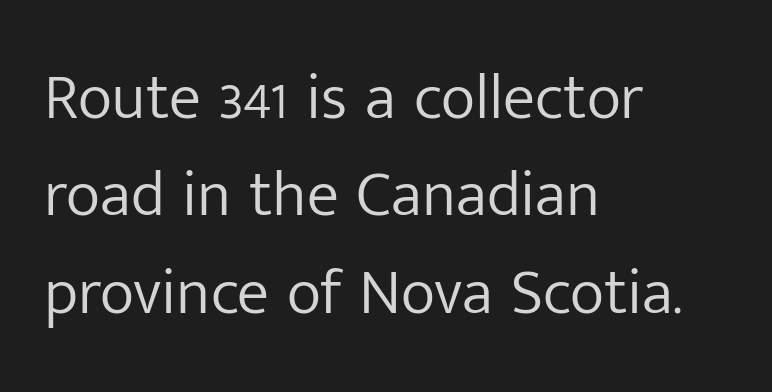
Q: Is the text bold? A: No.
Q: Is the text italic (slanted)? A: No, it is upright.
Q: Is the typeface a serif or a sans-serif typeface? A: Sans-serif.
Q: Is the text underlined? A: No.
Q: How is the paragraph aligned? A: Left-aligned.
Q: Is the spacing between letters normal or unusually wide? A: Normal.
Q: Is the spacing between lines tight, normal or loose? A: Normal.
Q: Width (condensed, normal, or wide)? A: Normal.
Q: Stroke contrast? A: Low.
Q: x-height? A: Medium.
Q: Monospaced? A: No.
